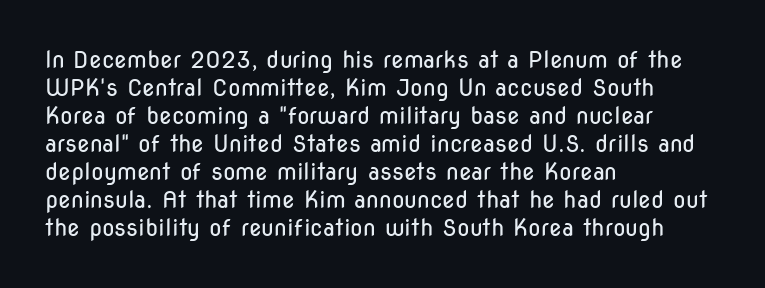
Every stem runs plumb, perpendicular to the baseline. Layout note: lines flush left. Decoration check: the copy has no underline. Short note: letters normally spaced.
